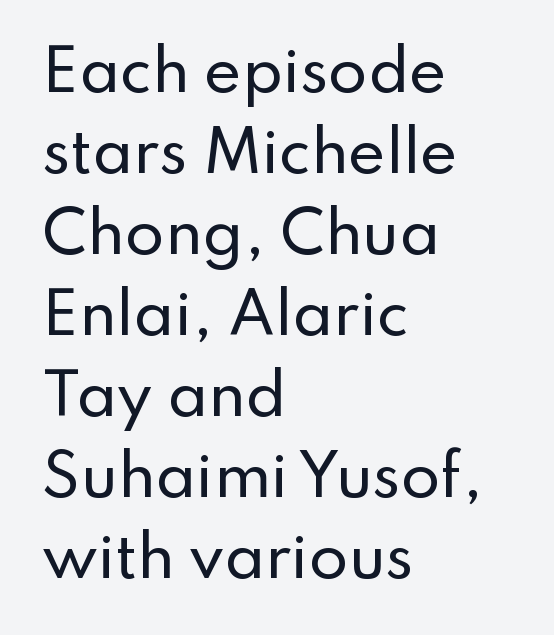
Q: Is the text italic (slanted)? A: No, it is upright.
Q: Is the typeface a serif or a sans-serif typeface? A: Sans-serif.
Q: Is the text underlined? A: No.
Q: How is the paragraph aligned? A: Left-aligned.
Q: Is the spacing between letters normal or unusually wide? A: Normal.
Q: Is the spacing between lines tight, normal or loose? A: Normal.
Q: Width (condensed, normal, or wide)? A: Normal.
Q: Stroke contrast? A: Low.
Q: x-height? A: Small.
Q: Monospaced? A: No.
